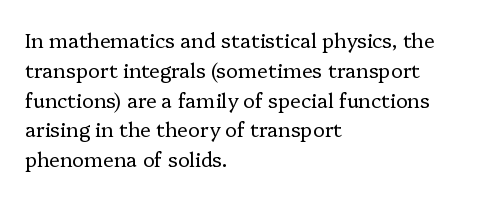
Q: Is the text bold? A: No.
Q: Is the text italic (slanted)? A: No, it is upright.
Q: Is the text underlined? A: No.
Q: How is the paragraph aligned? A: Left-aligned.
Q: Is the spacing between letters normal or unusually wide? A: Normal.
Q: Is the spacing between lines tight, normal or loose? A: Normal.
